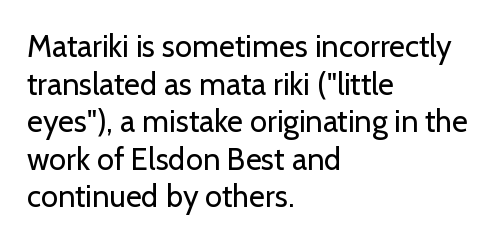
The image shows 31 px regular-weight sans-serif type, upright; set left-aligned, line spacing 1.21x, normal letter spacing, not underlined; low stroke contrast and a medium x-height.
